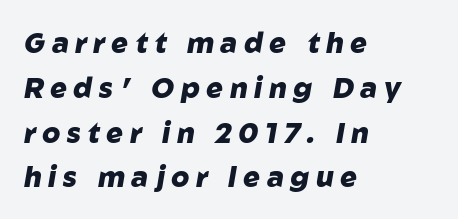
Q: Is the text bold? A: Yes.
Q: Is the text italic (slanted)? A: Yes, it leans right by about 10 degrees.
Q: Is the text underlined? A: No.
Q: How is the paragraph aligned? A: Left-aligned.
Q: Is the spacing between letters normal or unusually wide? A: Unusually wide.
Q: Is the spacing between lines tight, normal or loose? A: Normal.
Q: Width (condensed, normal, or wide)? A: Normal.
Q: Stroke contrast? A: Low.
Q: x-height? A: Medium.
Q: Monospaced? A: No.
